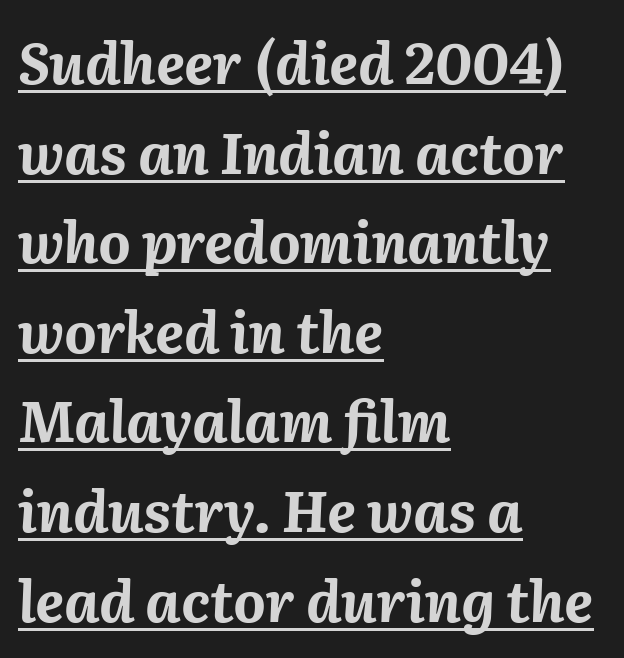
{"italic": "yes", "lean": "right", "slant_degrees": 2, "bold": "yes", "weight": "bold", "width": "normal", "stroke_contrast": "medium", "x_height": "medium", "monospaced": "no", "underline": "yes", "align": "left", "line_spacing": "normal", "line_spacing_ratio": 1.6, "letter_spacing": "normal", "letter_spacing_em": 0.0, "glyph_px": 56}
